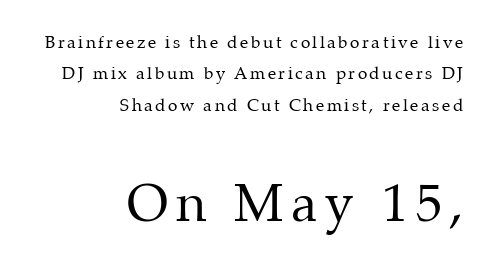
Q: Is the text bold? A: No.
Q: Is the text italic (slanted)? A: No, it is upright.
Q: Is the typeface a serif or a sans-serif typeface? A: Serif.
Q: Is the text underlined? A: No.
Q: How is the paragraph aligned? A: Right-aligned.
Q: Which block of text is set in a larger size, the first (top) or the second (bottom)? A: The second (bottom) one.
Q: Width (condensed, normal, or wide)? A: Normal.
Q: Stroke contrast? A: Medium.
Q: x-height? A: Medium.
Q: Monospaced? A: No.
